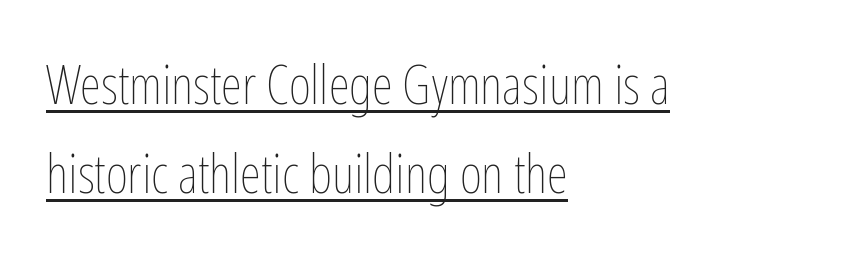
Looks like regular typesetting: each glyph gets only the width it needs. Notice how the stems are strictly vertical — no italics here. In terms of leading, this rendering sits right in the middle. Does a line run under the words? Yes, clearly. Spacing between characters is what you'd get straight out of the box. Where is the straight margin? On the left.
